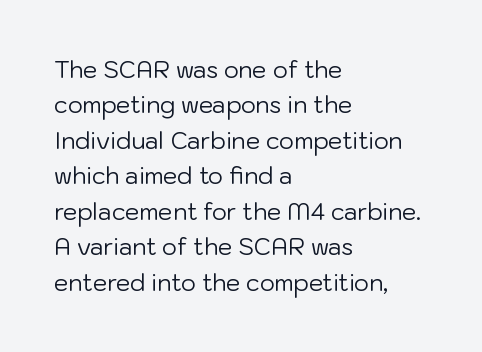
The image shows 23 px text type, upright; set left-aligned, normal line spacing (1.54x), normal letter spacing, not underlined.
